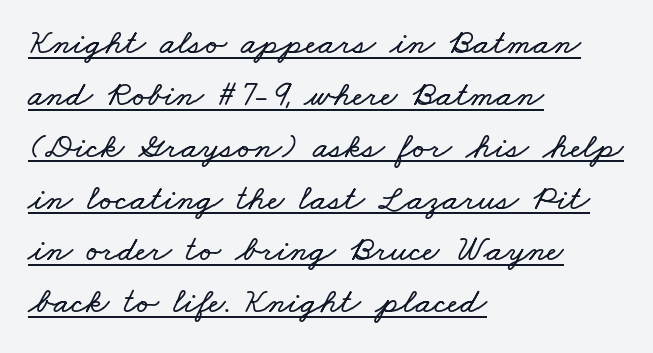
{"width": "wide", "stroke_contrast": "low", "x_height": "small", "monospaced": "no", "underline": "yes", "align": "left", "line_spacing": "normal", "line_spacing_ratio": 1.44, "letter_spacing": "normal", "letter_spacing_em": 0.0, "glyph_px": 36}
